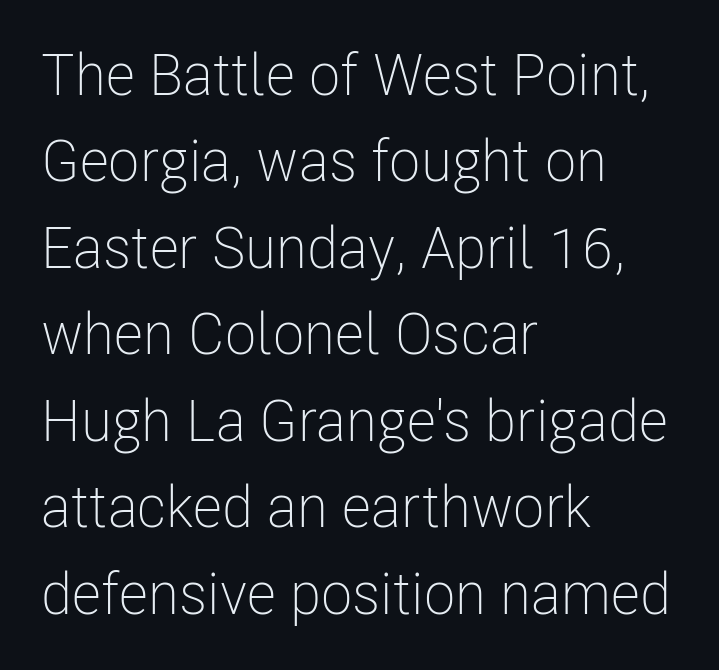
Q: Is the text bold? A: No.
Q: Is the text italic (slanted)? A: No, it is upright.
Q: Is the typeface a serif or a sans-serif typeface? A: Sans-serif.
Q: Is the text underlined? A: No.
Q: How is the paragraph aligned? A: Left-aligned.
Q: Is the spacing between letters normal or unusually wide? A: Normal.
Q: Is the spacing between lines tight, normal or loose? A: Normal.
Q: Width (condensed, normal, or wide)? A: Condensed.
Q: Stroke contrast? A: Low.
Q: x-height? A: Medium.
Q: Monospaced? A: No.
